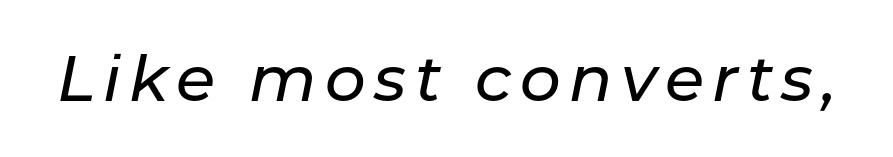
Spacing verdict: proportional, widths tailored to each character. Plain, unruled lines of type. The text carries the slant typical of an italic or oblique font.
